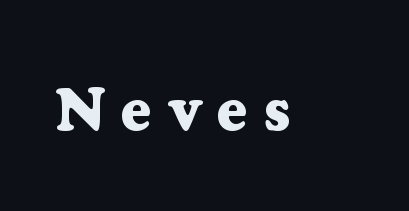
Glance below the letters and you will spot only blank space. The typography opts for an upright posture over an oblique one. Is the letter spacing exaggerated? Yes — the characters are pushed far apart. The letters advance in unequal steps, a hallmark of proportional type.
